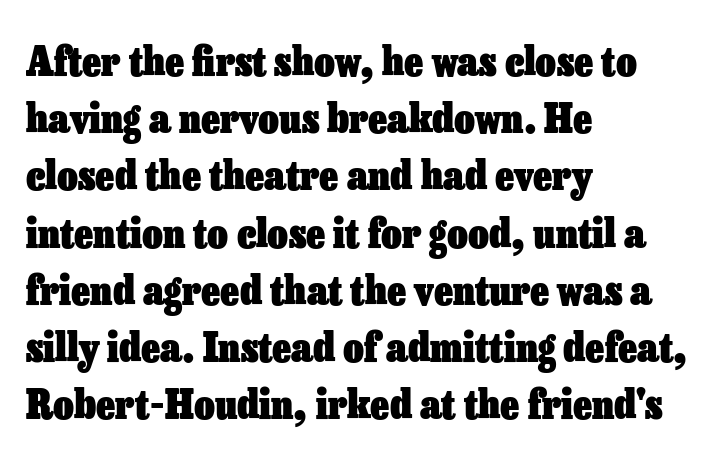
Tall strokes in this sample are plumb rather than angled. A typesetter would call this proportional, since set widths differ per character. The designer left line spacing at the default. The rag falls on the right side of this text block. Bare-footed words on every line. The rendering keeps characters at their native spacing.
